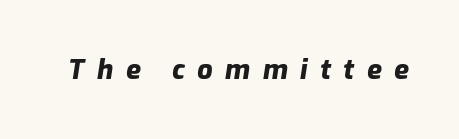
Check under the words: just untouched page. The specimen reads as italic at a glance. Look at the tracking — it's clearly loosened, letters drifting apart. Notice how thick the strokes are: this is what a full bold looks like.
